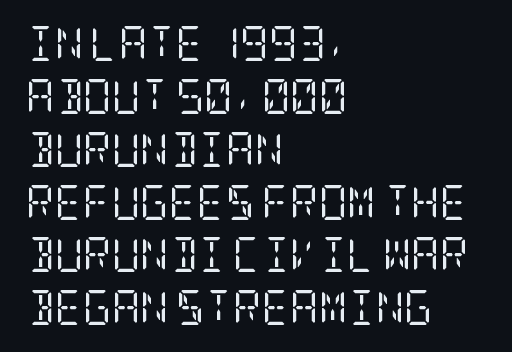
The image shows 35 px regular-weight, condensed serif type, upright; set left-aligned, normal line spacing (1.51x), normal letter spacing, not underlined; low stroke contrast and a large x-height.
